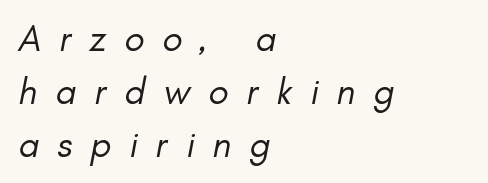
Q: Is the text bold? A: No.
Q: Is the text italic (slanted)? A: Yes, it leans right by about 11 degrees.
Q: Is the text underlined? A: No.
Q: How is the paragraph aligned? A: Left-aligned.
Q: Is the spacing between letters normal or unusually wide? A: Unusually wide.
Q: Is the spacing between lines tight, normal or loose? A: Normal.
Q: Width (condensed, normal, or wide)? A: Normal.
Q: Stroke contrast? A: Low.
Q: x-height? A: Small.
Q: Monospaced? A: No.
